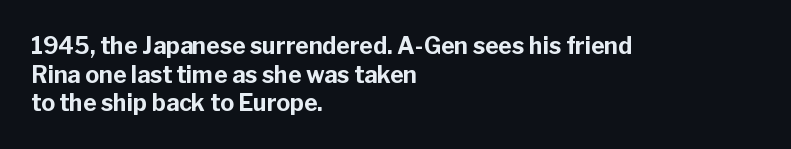
Q: Is the text bold? A: Yes.
Q: Is the text italic (slanted)? A: No, it is upright.
Q: Is the text underlined? A: No.
Q: How is the paragraph aligned? A: Left-aligned.
Q: Is the spacing between letters normal or unusually wide? A: Normal.
Q: Is the spacing between lines tight, normal or loose? A: Normal.
